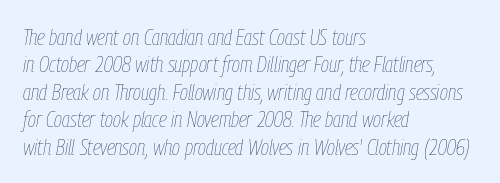
{"italic": "yes", "lean": "right", "slant_degrees": 9, "bold": "no", "underline": "no", "align": "left", "line_spacing": "normal", "line_spacing_ratio": 1.25, "letter_spacing": "normal", "letter_spacing_em": 0.0, "glyph_px": 22}
